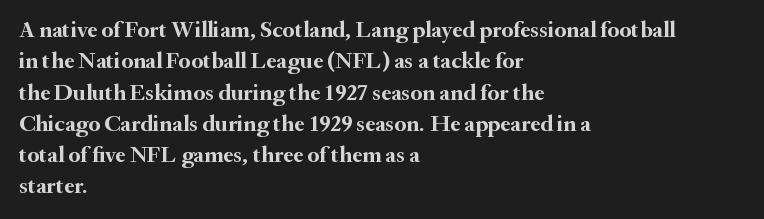
{"italic": "no", "bold": "yes", "underline": "no", "align": "left", "line_spacing": "normal", "line_spacing_ratio": 1.36, "letter_spacing": "normal", "letter_spacing_em": 0.0, "glyph_px": 23}
